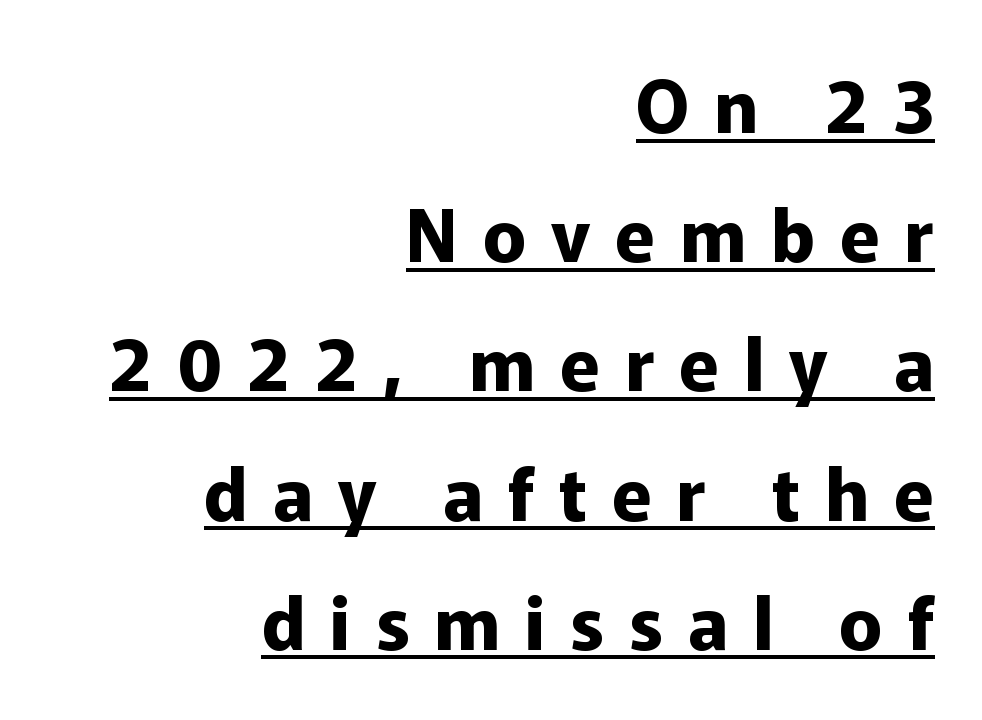
{"serif": "no", "italic": "no", "bold": "yes", "weight": "bold", "width": "normal", "stroke_contrast": "low", "x_height": "medium", "monospaced": "no", "underline": "yes", "align": "right", "line_spacing_ratio": 1.77, "letter_spacing": "wide", "letter_spacing_em": 0.34, "glyph_px": 73}
